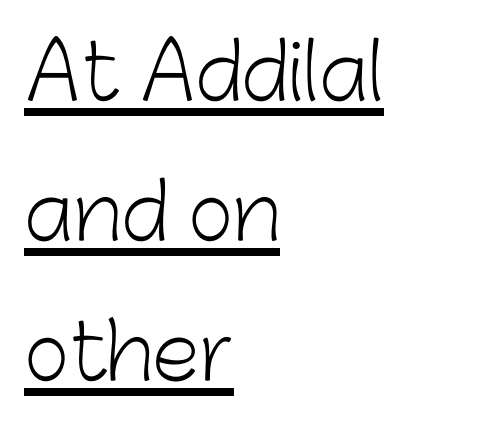
Like a heading marked for emphasis, these lines bear an underscore. Is this a sans? Yes — the strokes have no serifs. The paragraph shown leans on its left margin. Spacing verdict: proportional, widths tailored to each character.
